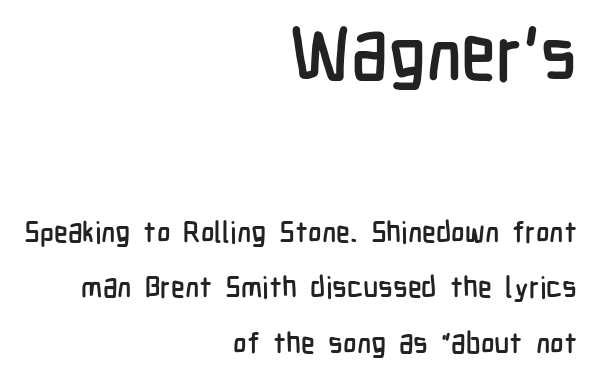
{"serif": "no", "italic": "no", "width": "condensed", "stroke_contrast": "low", "x_height": "medium", "monospaced": "no", "underline": "no", "align": "right", "line_spacing": "loose", "line_spacing_ratio": 1.92, "letter_spacing": "normal", "letter_spacing_em": 0.0, "larger_block": "first", "size_ratio": 2.52, "glyph_px": 73}
